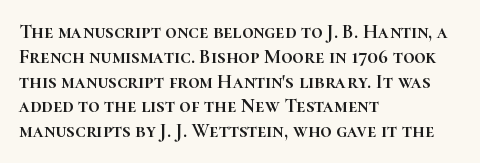
{"italic": "no", "underline": "no", "align": "left", "line_spacing_ratio": 1.24, "letter_spacing": "normal", "letter_spacing_em": 0.0, "glyph_px": 20}
